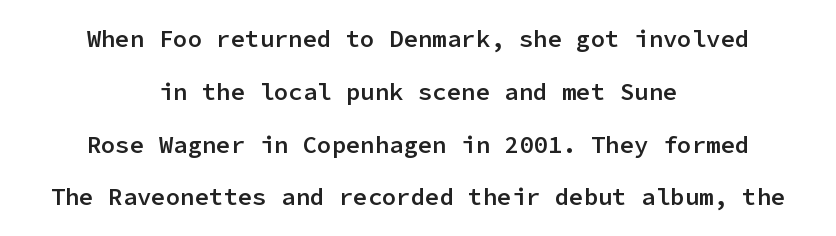
Q: Is the text bold? A: Semi-bold.
Q: Is the text italic (slanted)? A: No, it is upright.
Q: Is the text underlined? A: No.
Q: How is the paragraph aligned? A: Centered.
Q: Is the spacing between letters normal or unusually wide? A: Normal.
Q: Is the spacing between lines tight, normal or loose? A: Loose.
